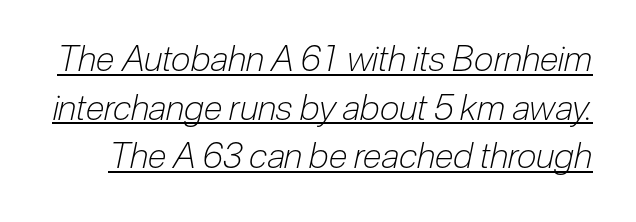
Tracking here is standard; glyphs follow each other at the usual distance. A quiet, ordinary-to-light weight characterises the typeface. Whoever set this chose a conventional vertical rhythm. Think of a printed novel: that variable character pitch is what you see here. When letters slant like this, we call the style italic.
